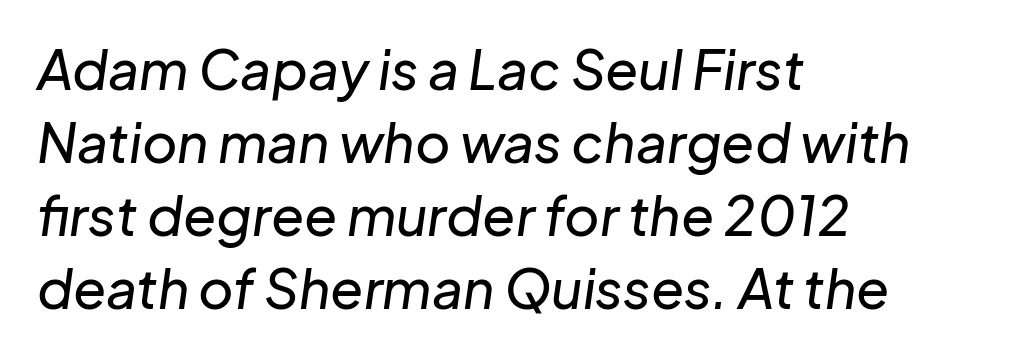
{"italic": "yes", "lean": "right", "slant_degrees": 8, "width": "normal", "stroke_contrast": "low", "x_height": "medium", "monospaced": "no", "underline": "no", "align": "left", "line_spacing": "normal", "line_spacing_ratio": 1.35, "letter_spacing": "normal", "letter_spacing_em": 0.0, "glyph_px": 54}
